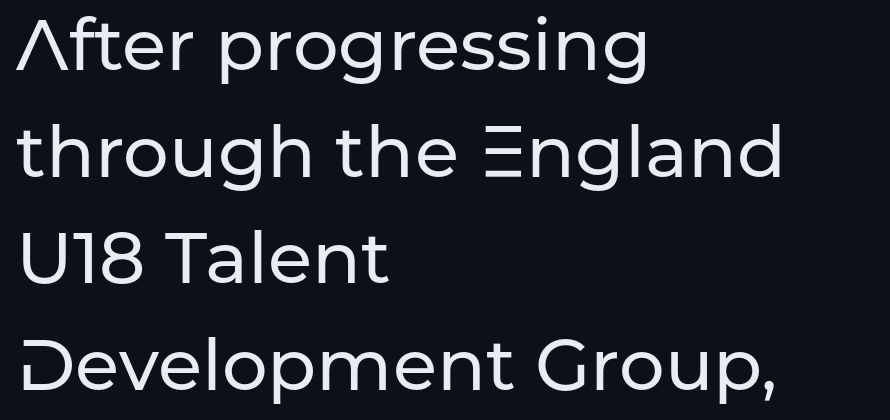
The image shows 72 px sans-serif type, upright; set left-aligned, normal line spacing (1.48x), normal letter spacing, not underlined; low stroke contrast and a medium x-height.
